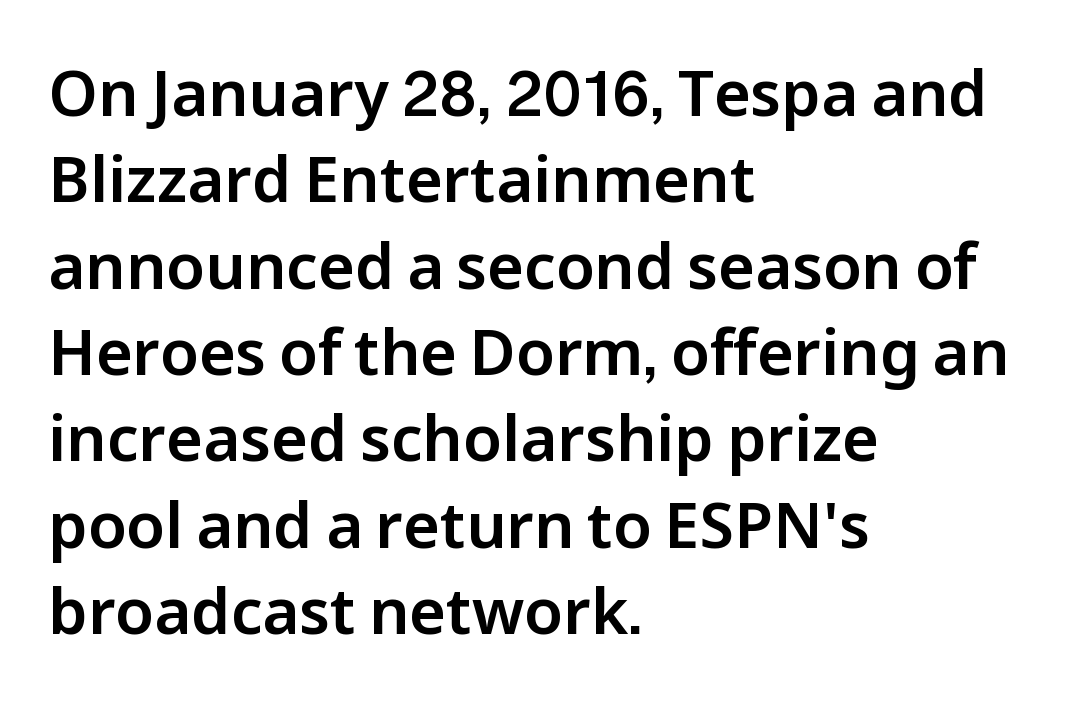
The image shows 63 px sans-serif type, upright; set left-aligned, normal line spacing (1.37x), normal letter spacing, not underlined; low stroke contrast and a medium x-height.
